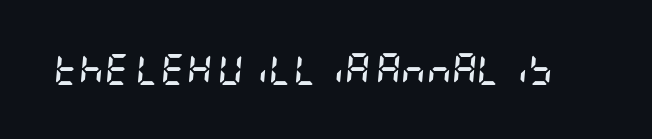
Tall strokes in this sample are angled rather than plumb. How heavy is the stroke? Heavy — this is a bold. Underline: absent. The letters sit at their default tracking, neither squeezed nor spread.
